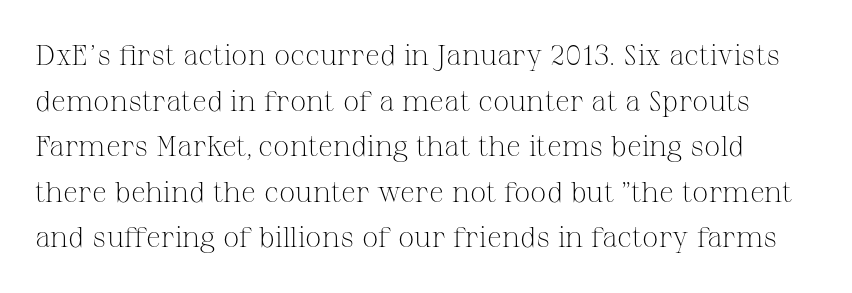
The image shows 29 px light serif type, upright; set normal line spacing (1.57x), normal letter spacing, not underlined; medium stroke contrast and a medium x-height.
